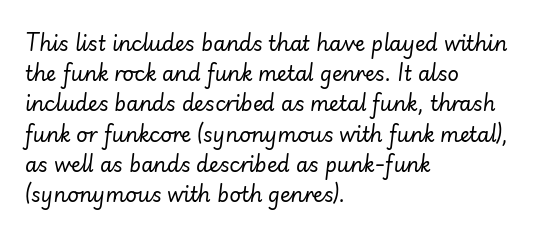
Q: Is the text bold? A: No.
Q: Is the text italic (slanted)? A: Yes, it leans right by about 7 degrees.
Q: Is the text underlined? A: No.
Q: How is the paragraph aligned? A: Left-aligned.
Q: Is the spacing between letters normal or unusually wide? A: Normal.
Q: Is the spacing between lines tight, normal or loose? A: Normal.
